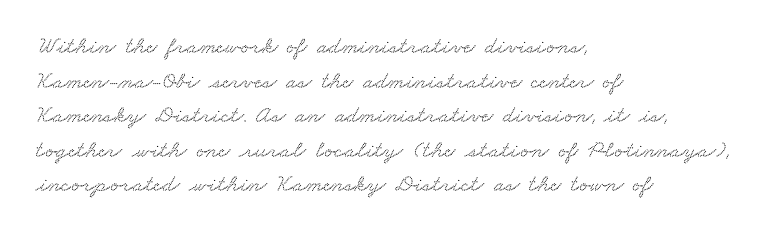
The image shows 24 px text type; set left-aligned, normal line spacing (1.44x), normal letter spacing, not underlined.
